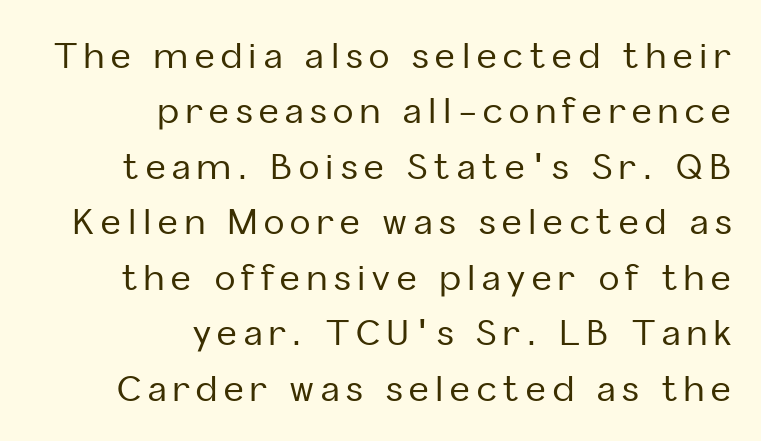
{"serif": "no", "italic": "no", "width": "normal", "stroke_contrast": "low", "x_height": "medium", "monospaced": "no", "underline": "no", "align": "right", "line_spacing": "normal", "line_spacing_ratio": 1.63, "letter_spacing": "wide", "letter_spacing_em": 0.2, "glyph_px": 34}
